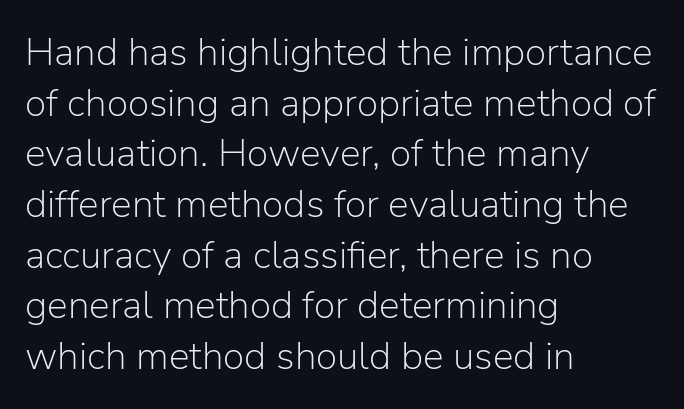
{"serif": "no", "italic": "no", "bold": "no", "weight": "light", "width": "normal", "stroke_contrast": "low", "x_height": "medium", "monospaced": "no", "underline": "no", "align": "left", "line_spacing": "normal", "line_spacing_ratio": 1.3, "letter_spacing": "normal", "letter_spacing_em": 0.0, "glyph_px": 39}
